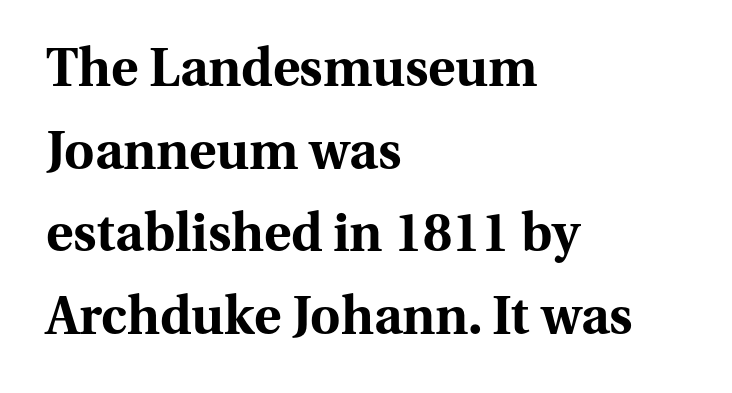
Q: Is the text bold? A: Yes.
Q: Is the text italic (slanted)? A: No, it is upright.
Q: Is the typeface a serif or a sans-serif typeface? A: Serif.
Q: Is the text underlined? A: No.
Q: How is the paragraph aligned? A: Left-aligned.
Q: Is the spacing between letters normal or unusually wide? A: Normal.
Q: Is the spacing between lines tight, normal or loose? A: Normal.
Q: Width (condensed, normal, or wide)? A: Normal.
Q: Stroke contrast? A: Medium.
Q: x-height? A: Medium.
Q: Monospaced? A: No.
